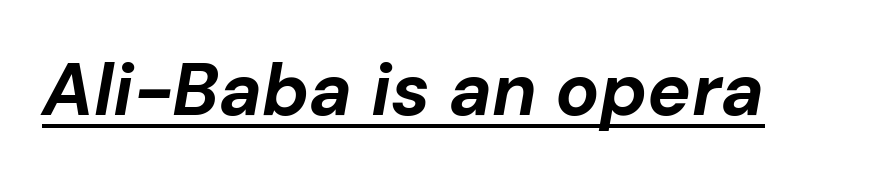
The image shows 73 px bold type, italic (leaning right); set normal letter spacing, underlined; low stroke contrast and a medium x-height.
